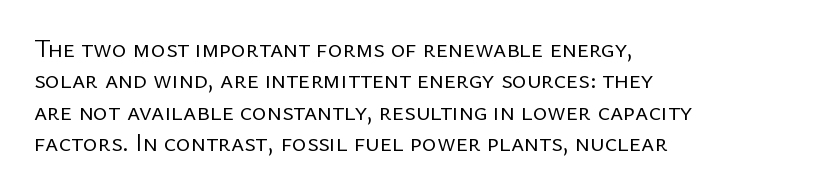
Q: Is the text bold? A: No.
Q: Is the text italic (slanted)? A: No, it is upright.
Q: Is the text underlined? A: No.
Q: How is the paragraph aligned? A: Left-aligned.
Q: Is the spacing between letters normal or unusually wide? A: Normal.
Q: Is the spacing between lines tight, normal or loose? A: Normal.
